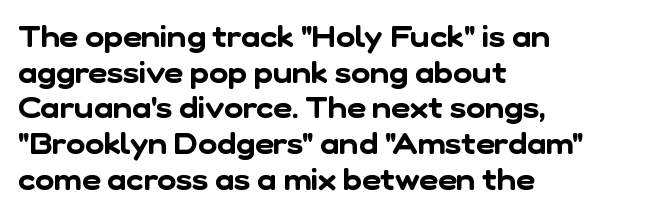
The gap between lines stays unmarked. Default kerning and tracking; the words read as compact shapes. Each line starts at the same left margin while the right side varies. Look at the bottom of the vertical strokes: they stop flat, with no serifs.
